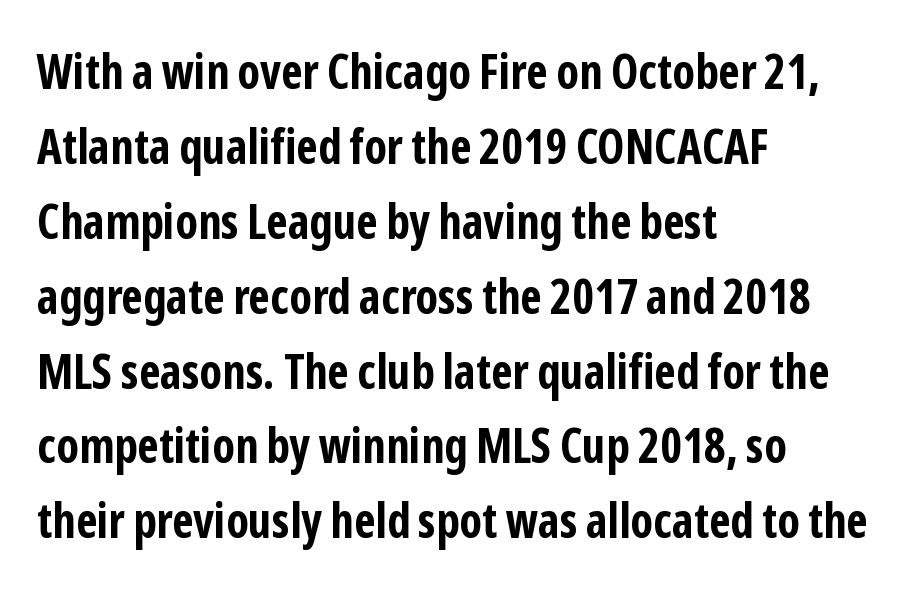
{"serif": "no", "italic": "no", "bold": "yes", "weight": "bold", "width": "condensed", "stroke_contrast": "low", "x_height": "medium", "monospaced": "no", "underline": "no", "align": "left", "line_spacing": "normal", "line_spacing_ratio": 1.56, "letter_spacing": "normal", "letter_spacing_em": 0.0, "glyph_px": 48}
